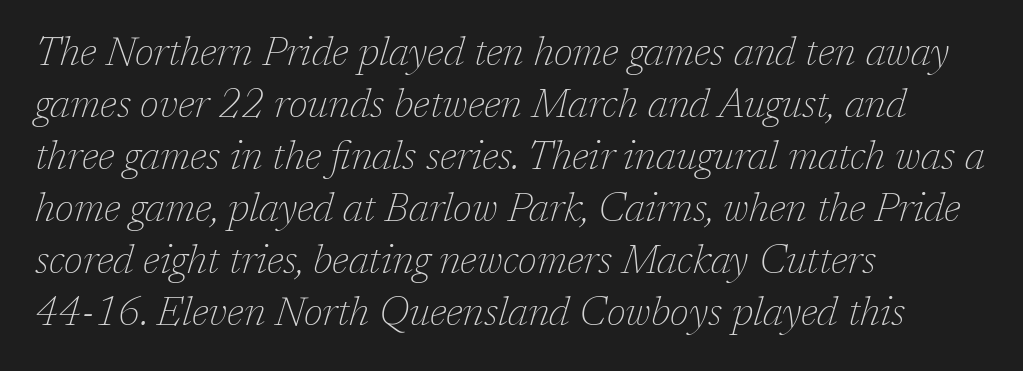
The image shows 40 px thin serif type, italic (leaning right); set left-aligned, normal line spacing (1.3x), normal letter spacing, not underlined; low stroke contrast and a medium x-height.
